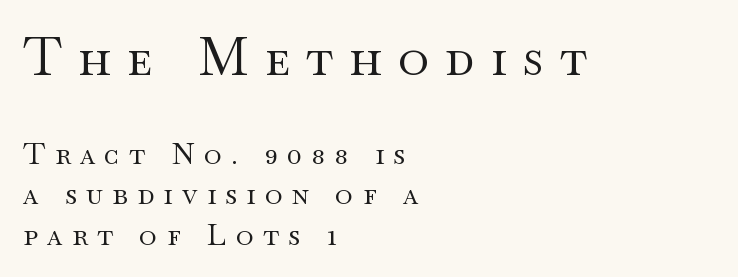
{"serif": "yes", "italic": "no", "bold": "no", "weight": "regular", "width": "wide", "stroke_contrast": "medium", "x_height": "small", "monospaced": "no", "underline": "no", "align": "left", "line_spacing": "normal", "line_spacing_ratio": 1.34, "letter_spacing": "wide", "letter_spacing_em": 0.31, "larger_block": "first", "size_ratio": 1.73, "glyph_px": 52}
